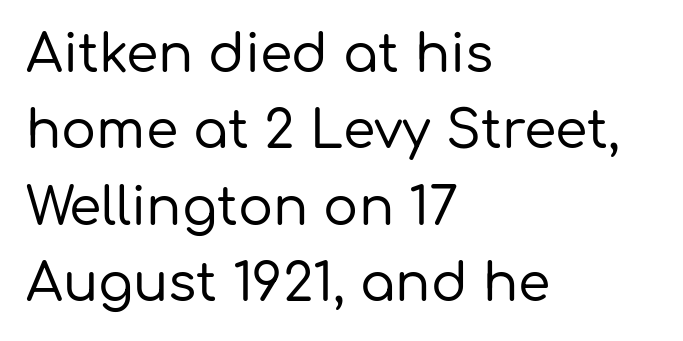
{"serif": "no", "italic": "no", "width": "normal", "stroke_contrast": "low", "x_height": "medium", "monospaced": "no", "underline": "no", "align": "left", "line_spacing": "normal", "line_spacing_ratio": 1.47, "letter_spacing": "normal", "letter_spacing_em": 0.0, "glyph_px": 52}
